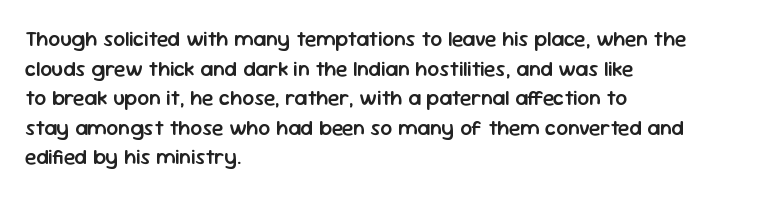
The image shows 21 px text type, upright; set left-aligned, normal line spacing (1.41x), normal letter spacing, not underlined.
